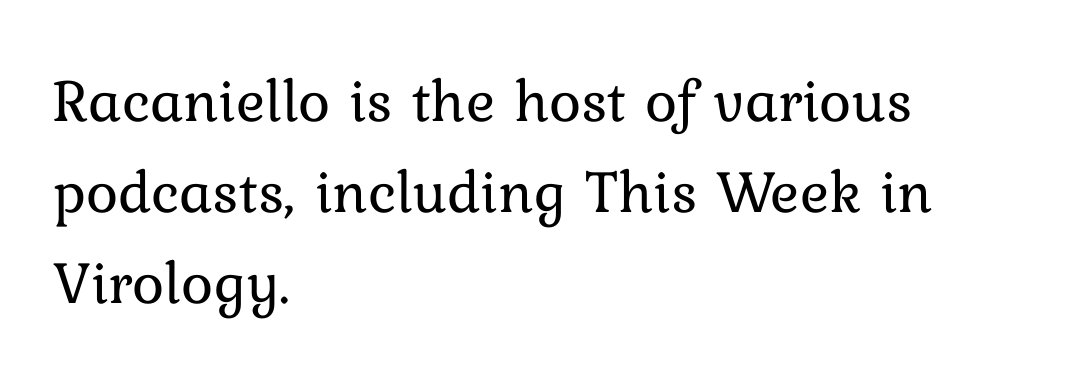
Q: Is the text bold? A: No.
Q: Is the text italic (slanted)? A: No, it is upright.
Q: Is the text underlined? A: No.
Q: How is the paragraph aligned? A: Left-aligned.
Q: Is the spacing between letters normal or unusually wide? A: Normal.
Q: Is the spacing between lines tight, normal or loose? A: Normal.
Q: Width (condensed, normal, or wide)? A: Normal.
Q: Stroke contrast? A: Low.
Q: x-height? A: Medium.
Q: Monospaced? A: No.
